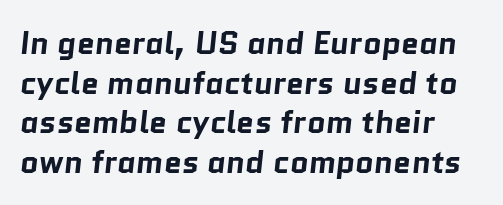
Each letter's strokes conclude bluntly, with no projecting serifs. These lines are set flush left with a ragged right edge. Looks like regular typesetting: each glyph gets only the width it needs. Caption: standard tracking, unaltered.
